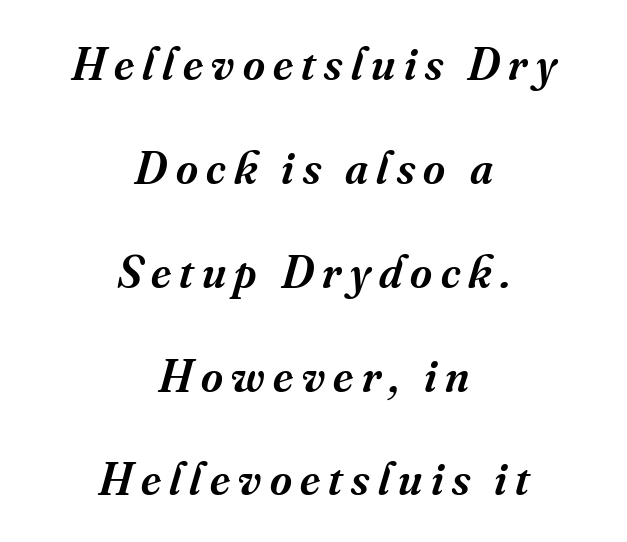
Looks like regular typesetting: each glyph gets only the width it needs. This rendering employs a face with finishing strokes, i.e., a serif. Reading down the column, the eye jumps a long way to each next line. These lines carry some extra weight — a demibold, not a full bold.
